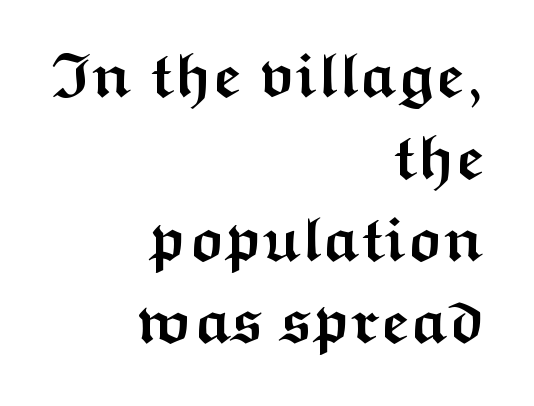
No italicization has been applied; the sample stays upright. Students, observe: this is what conventionally led text looks like. The typesetting leans heavy: a genuine bold. Descenders are the only things crossing below the line. The setting favours the right margin, as signatures and pull-quotes sometimes do. This sample has the flowing, uneven cadence of proportional lettering.
